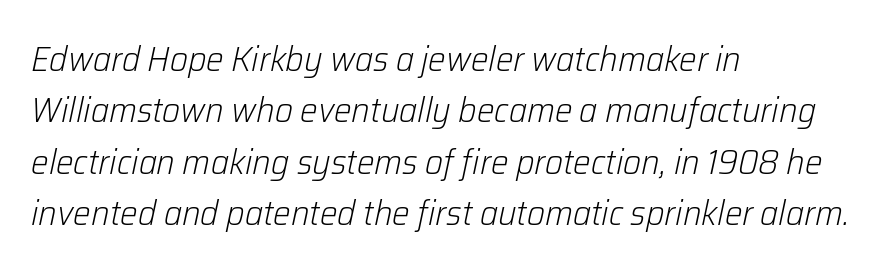
The image shows 35 px light type, italic (leaning right); set left-aligned, normal line spacing (1.47x), normal letter spacing, not underlined; low stroke contrast and a medium x-height.
